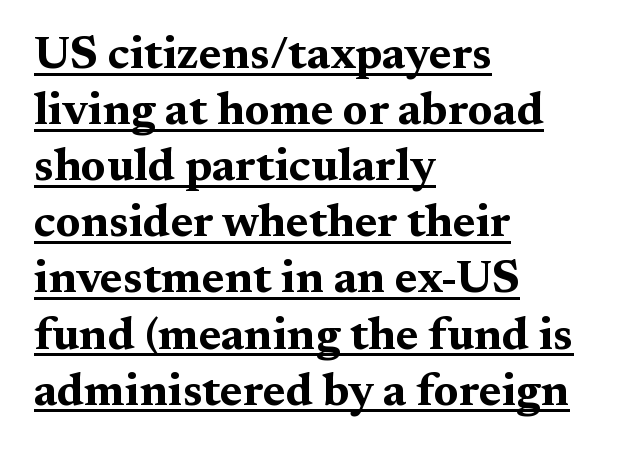
{"serif": "yes", "italic": "no", "bold": "yes", "weight": "bold", "width": "wide", "stroke_contrast": "medium", "x_height": "medium", "monospaced": "no", "underline": "yes", "align": "left", "line_spacing_ratio": 1.22, "letter_spacing": "normal", "letter_spacing_em": 0.0, "glyph_px": 46}
